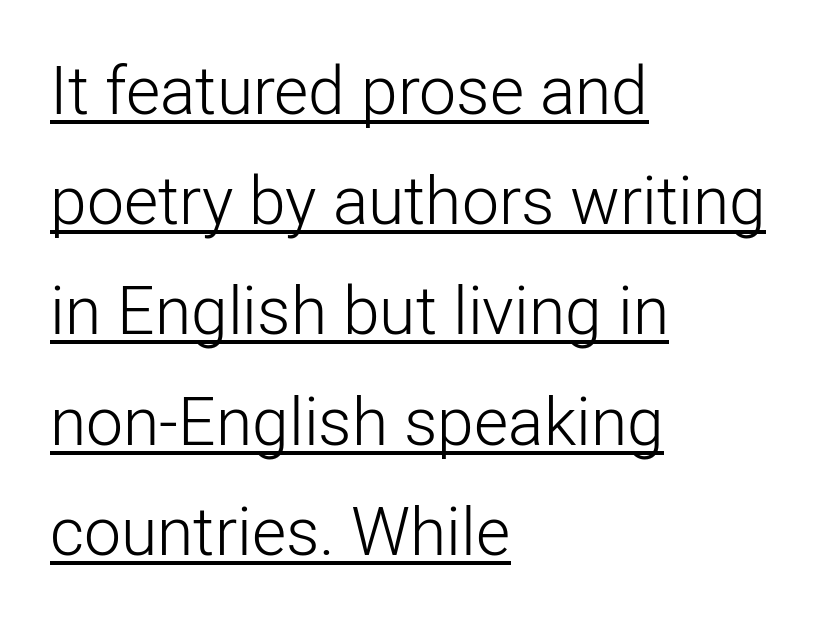
The image shows 66 px light sans-serif type, upright; set left-aligned, normal line spacing (1.67x), normal letter spacing, underlined; low stroke contrast and a medium x-height.
